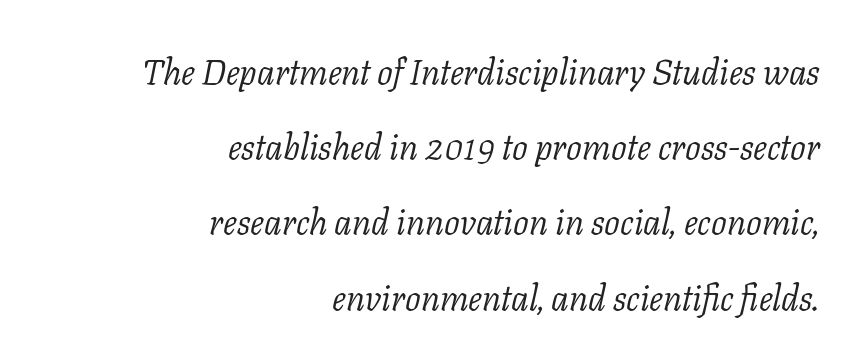
Is this a sans? No — the strokes have serifs. Note the varied advance widths — an 'i' is clearly narrower than an 'm'. Notice how the passage keeps a crisp vertical edge on the right only. The passage shown leans; its letterforms are oblique. No letter is thick-stroked: the sample isn't bold. Characters follow at the spacing the type designer built in.
